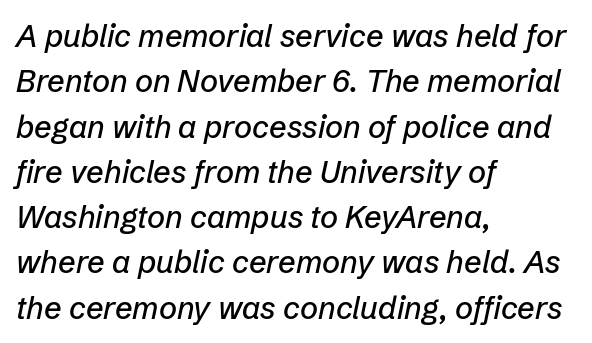
Q: Is the text italic (slanted)? A: Yes, it leans right by about 12 degrees.
Q: Is the text underlined? A: No.
Q: How is the paragraph aligned? A: Left-aligned.
Q: Is the spacing between letters normal or unusually wide? A: Normal.
Q: Is the spacing between lines tight, normal or loose? A: Normal.
Q: Width (condensed, normal, or wide)? A: Normal.
Q: Stroke contrast? A: Low.
Q: x-height? A: Medium.
Q: Monospaced? A: No.
